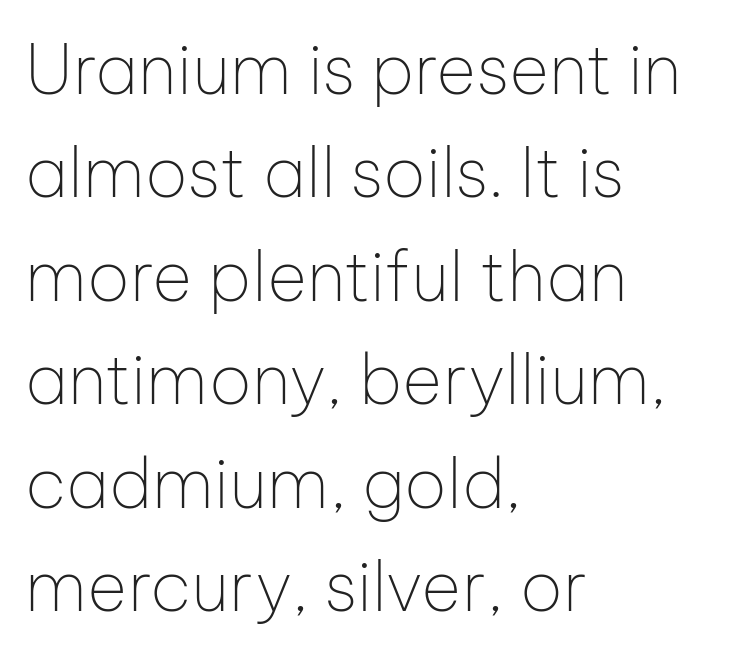
Style check: upright. A student would call this left alignment; a typographer would say flush left, rag right. Short note: letters normally spaced. Weight class: somewhere from thin through regular. Observe the absence of serifs on each vertical stroke in this sample. The designer left line spacing at the default.
